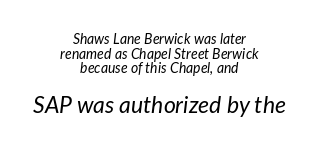
{"italic": "yes", "lean": "right", "slant_degrees": 7, "bold": "no", "underline": "no", "align": "center", "line_spacing": "tight", "line_spacing_ratio": 1.05, "letter_spacing": "normal", "letter_spacing_em": 0.0, "larger_block": "second", "size_ratio": 1.64, "glyph_px": 23}
